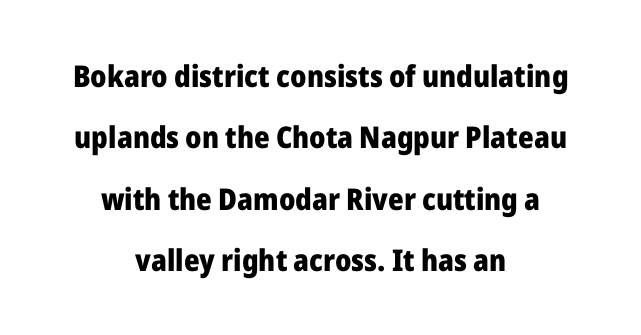
I'd call this a sans setting — the letters go barefoot. Ascenders rise straight up at ninety degrees. Tracking value appears to be zero — textbook default spacing. These lines are rendered in a variable-pitch font.
